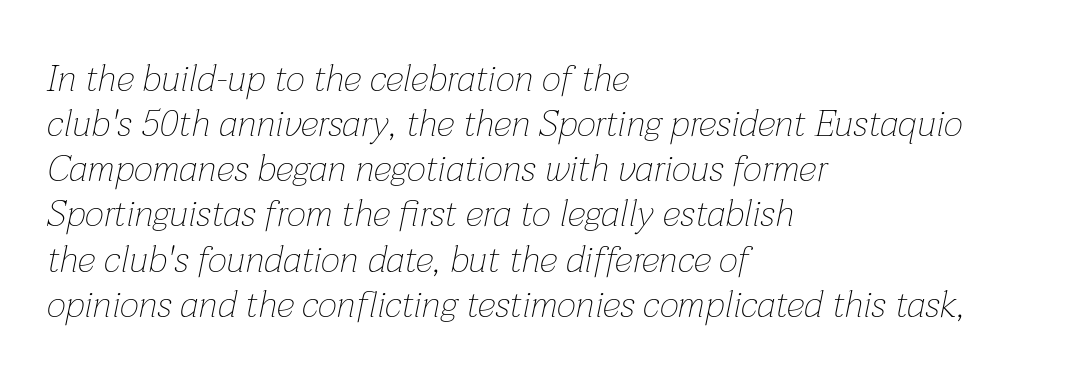
How are the letters spaced? Ordinarily, with no added tracking. You could not count columns in this text — the font is proportionally spaced. The lettering tilts uniformly, giving the passage an italic look. The zone under the glyphs is completely vacant. The letterforms sit at book weight or below. The lines in this sample share a left origin and differ only in where they stop.
